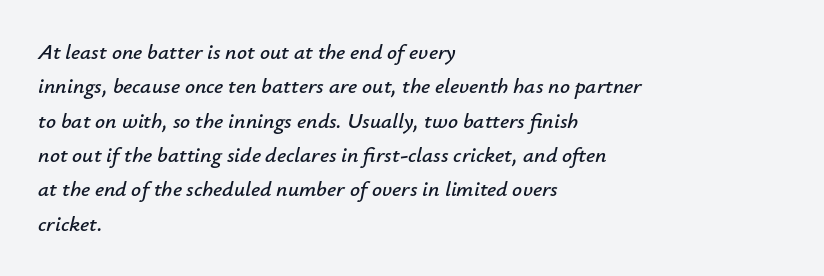
Q: Is the text italic (slanted)? A: Yes, it leans right by about 12 degrees.
Q: Is the text underlined? A: No.
Q: How is the paragraph aligned? A: Left-aligned.
Q: Is the spacing between letters normal or unusually wide? A: Normal.
Q: Is the spacing between lines tight, normal or loose? A: Normal.
